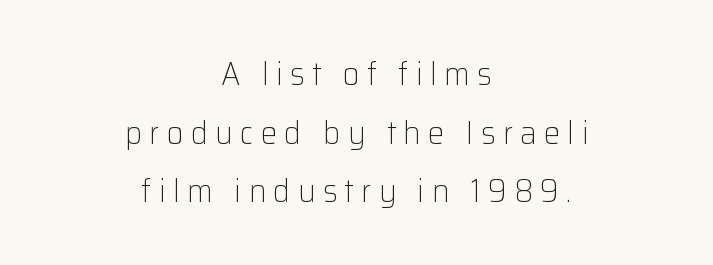
Q: Is the text bold? A: No.
Q: Is the text italic (slanted)? A: No, it is upright.
Q: Is the typeface a serif or a sans-serif typeface? A: Sans-serif.
Q: Is the text underlined? A: No.
Q: How is the paragraph aligned? A: Centered.
Q: Is the spacing between letters normal or unusually wide? A: Unusually wide.
Q: Width (condensed, normal, or wide)? A: Normal.
Q: Stroke contrast? A: Low.
Q: x-height? A: Medium.
Q: Monospaced? A: No.
